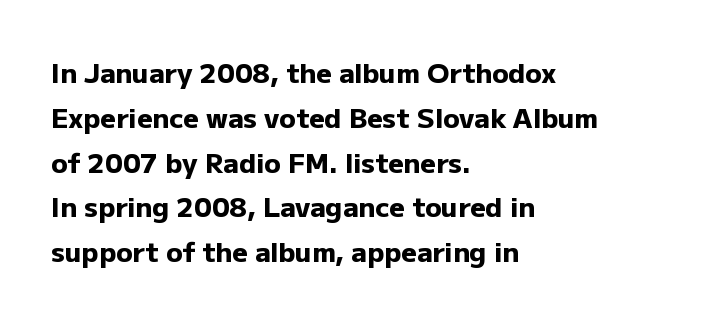
This rendering uses left alignment, leaving the right contour irregular. Vertically, the passage feels balanced, rows spaced as you'd expect. You could call the tracking neutral — neither tight nor loose. Italic? Not at all — the glyphs are vertical. Nobody drew a line under any word here. Set as a true bold cut, around the 700 mark.
